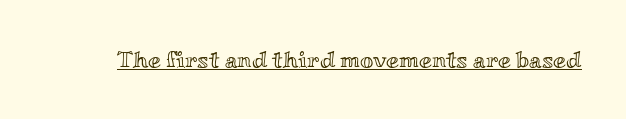
{"italic": "no", "underline": "yes", "letter_spacing": "normal", "letter_spacing_em": 0.0, "glyph_px": 23}
